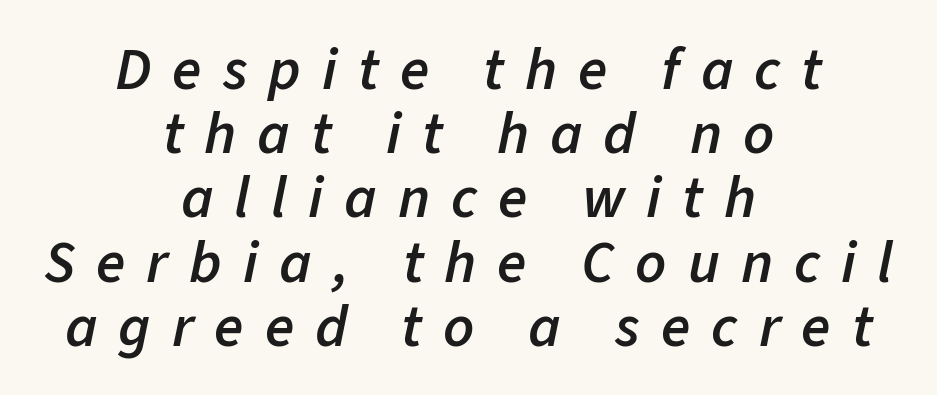
Students, this is semibold: more ink than regular, less than bold. These lines are rendered in a variable-pitch font. Only glyphs here, with clear space below each row. Short note: letters widely spaced. Neither beginnings nor endings align; midpoints do. In terms of leading, this rendering errs on the cramped side.
